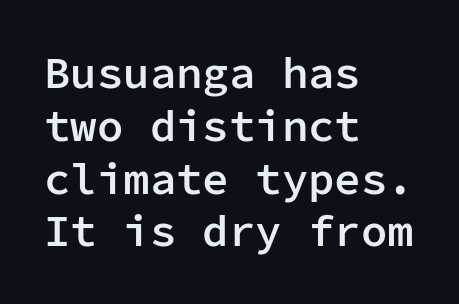
The image shows 44 px semibold sans-serif type, upright, monospaced; set left-aligned, line spacing 1.2x, normal letter spacing, not underlined; low stroke contrast and a medium x-height.
